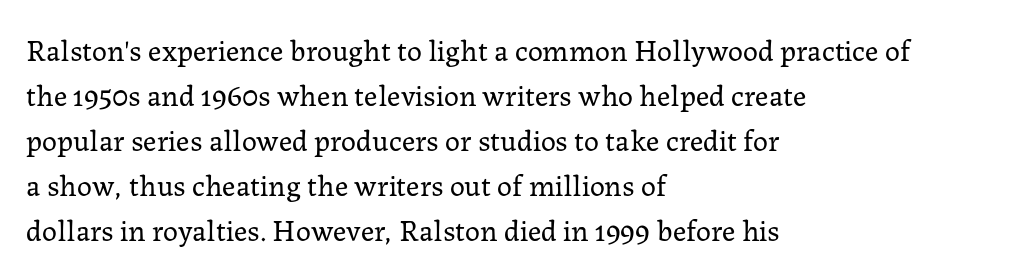
{"serif": "yes", "italic": "no", "bold": "no", "weight": "regular", "width": "normal", "stroke_contrast": "low", "x_height": "medium", "monospaced": "no", "underline": "no", "align": "left", "line_spacing": "normal", "line_spacing_ratio": 1.5, "letter_spacing": "normal", "letter_spacing_em": 0.0, "glyph_px": 30}
